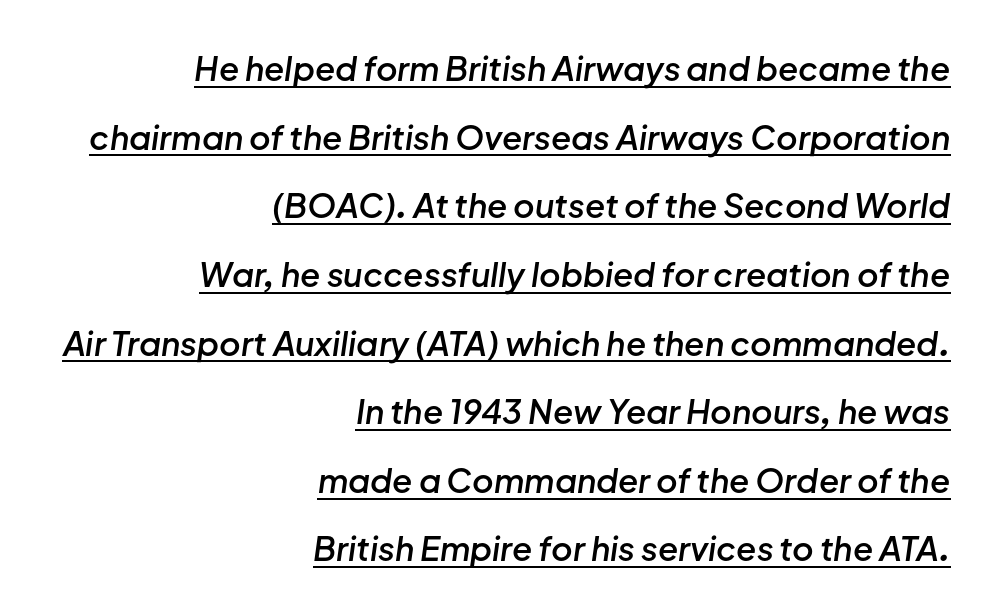
The image shows 33 px semibold type, italic (leaning right); set right-aligned, loose line spacing (2.08x), normal letter spacing, underlined; low stroke contrast and a medium x-height.
